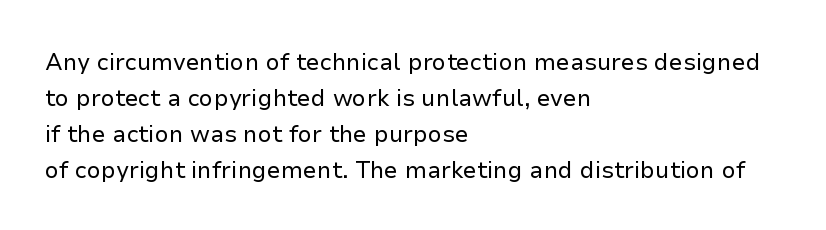
Q: Is the text bold? A: No.
Q: Is the text italic (slanted)? A: No, it is upright.
Q: Is the text underlined? A: No.
Q: How is the paragraph aligned? A: Left-aligned.
Q: Is the spacing between letters normal or unusually wide? A: Normal.
Q: Is the spacing between lines tight, normal or loose? A: Normal.
